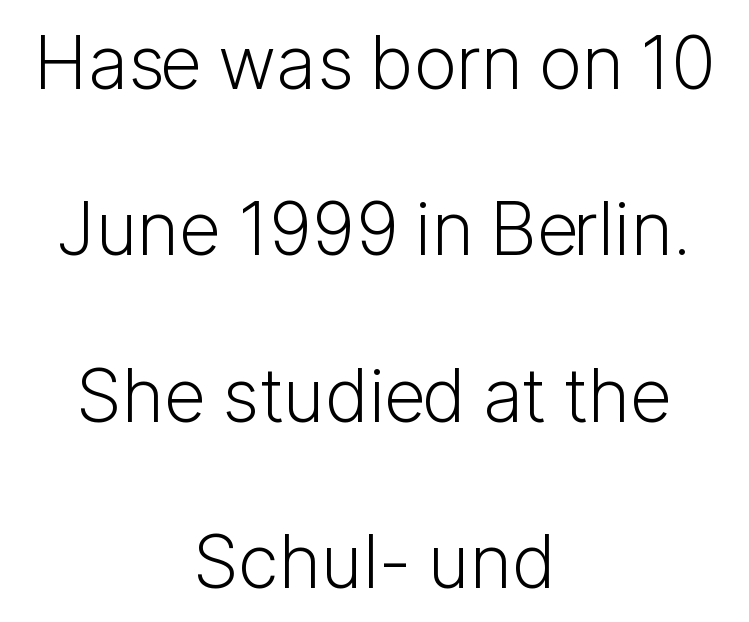
Line spacing here is loose. Think of a printed novel: that variable character pitch is what you see here. The string is rendered with underlining switched off. Unlike italic type, these characters show no tilt at all.
